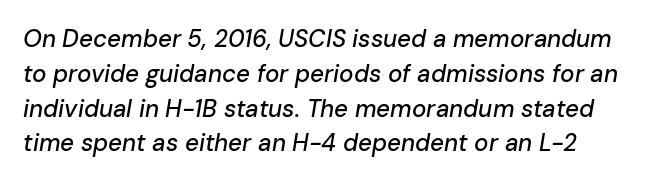
The image shows 24 px text type, italic (leaning right); set normal line spacing (1.45x), normal letter spacing, not underlined.
